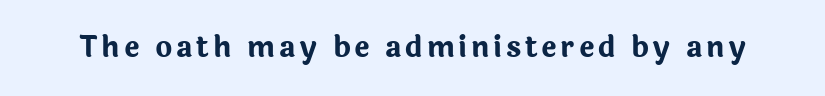
Q: Is the text bold? A: Yes.
Q: Is the text italic (slanted)? A: No, it is upright.
Q: Is the typeface a serif or a sans-serif typeface? A: Sans-serif.
Q: Is the text underlined? A: No.
Q: Width (condensed, normal, or wide)? A: Normal.
Q: Stroke contrast? A: Low.
Q: x-height? A: Medium.
Q: Monospaced? A: No.
